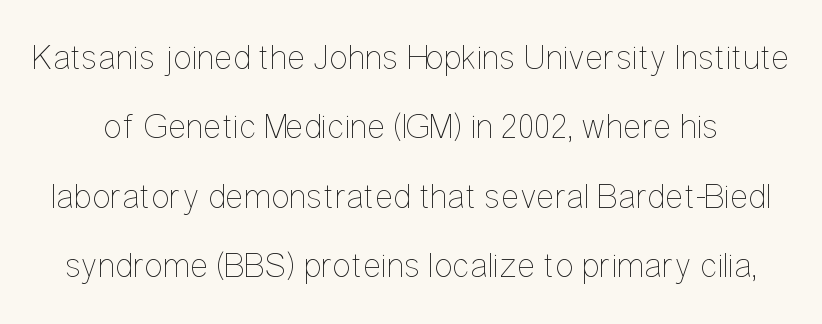
The image shows 35 px thin, condensed type, upright; set loose line spacing (1.98x), normal letter spacing, not underlined; low stroke contrast and a medium x-height.
